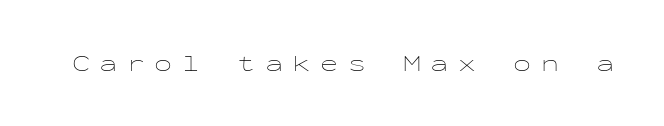
Stems here are at most as thick as an everyday book face. Check the space under the baseline: it is left empty. Spacing between characters has been opened up far beyond the box default. Tall strokes in this sample are plumb rather than angled.
